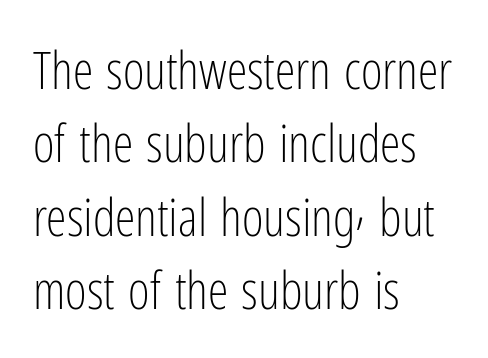
The image shows 52 px light, condensed sans-serif type, upright; set left-aligned, normal line spacing (1.41x), normal letter spacing, not underlined; low stroke contrast and a medium x-height.
